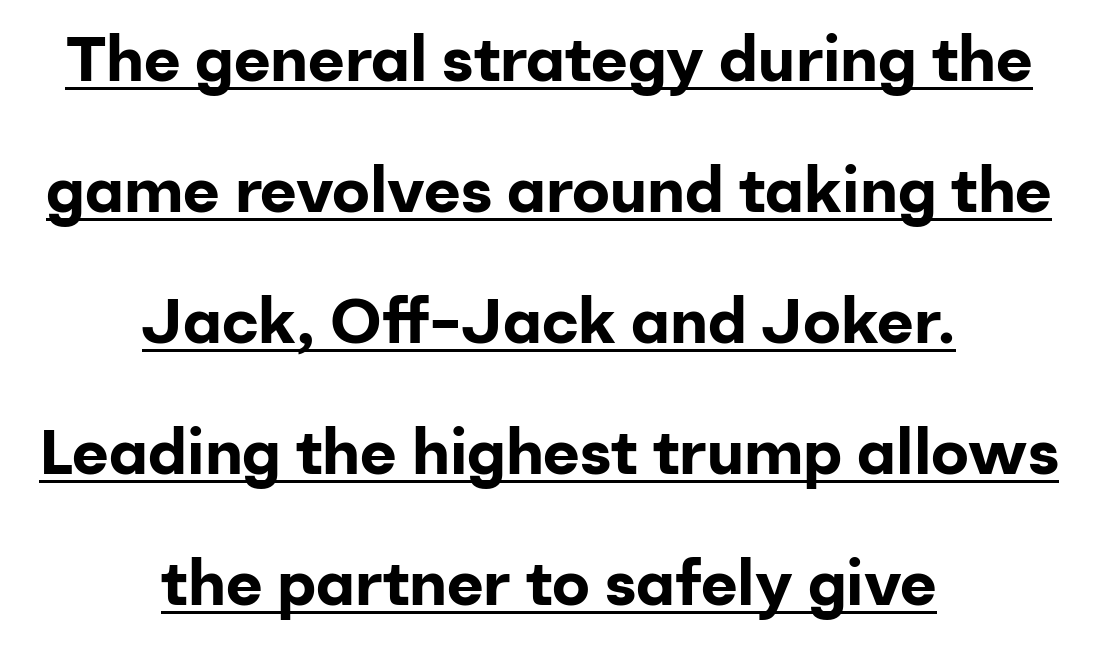
Q: Is the text bold? A: Yes.
Q: Is the text italic (slanted)? A: No, it is upright.
Q: Is the typeface a serif or a sans-serif typeface? A: Sans-serif.
Q: Is the text underlined? A: Yes.
Q: How is the paragraph aligned? A: Centered.
Q: Is the spacing between letters normal or unusually wide? A: Normal.
Q: Is the spacing between lines tight, normal or loose? A: Loose.
Q: Width (condensed, normal, or wide)? A: Normal.
Q: Stroke contrast? A: Low.
Q: x-height? A: Medium.
Q: Monospaced? A: No.
